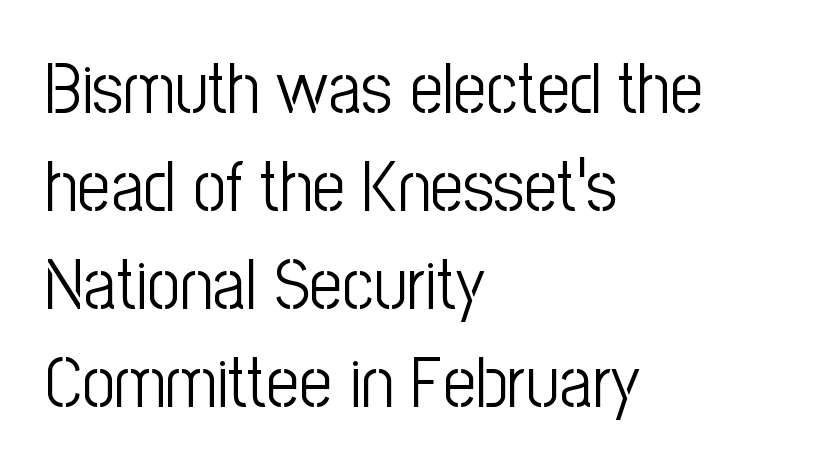
Q: Is the text bold? A: No.
Q: Is the text italic (slanted)? A: No, it is upright.
Q: Is the typeface a serif or a sans-serif typeface? A: Sans-serif.
Q: Is the text underlined? A: No.
Q: How is the paragraph aligned? A: Left-aligned.
Q: Is the spacing between letters normal or unusually wide? A: Normal.
Q: Is the spacing between lines tight, normal or loose? A: Normal.
Q: Width (condensed, normal, or wide)? A: Condensed.
Q: Stroke contrast? A: Low.
Q: x-height? A: Medium.
Q: Monospaced? A: No.
